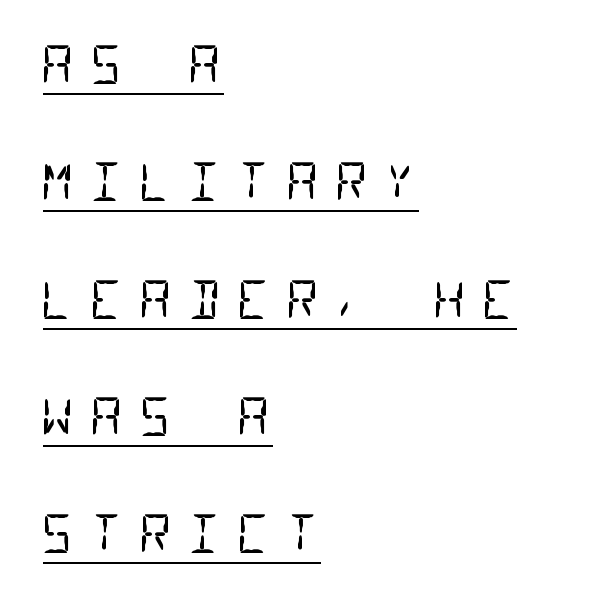
The image shows 51 px regular-weight, condensed sans-serif type, monospaced; set left-aligned, loose line spacing (2.3x), unusually wide letter spacing (+0.31 em), underlined; low stroke contrast and a large x-height.
